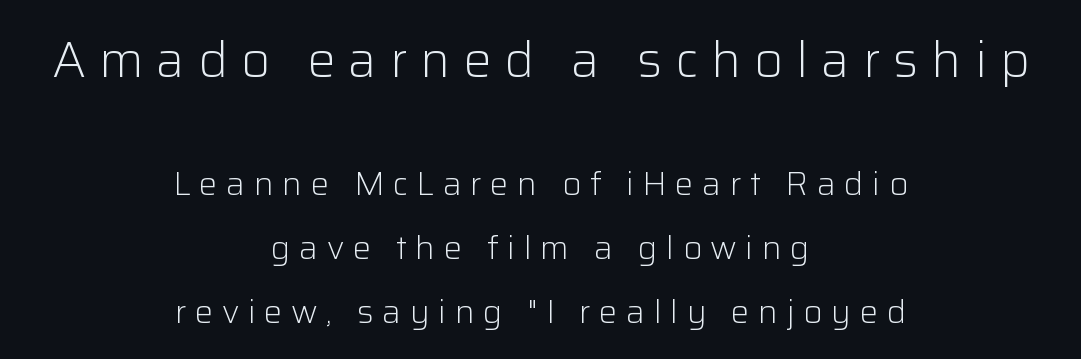
{"serif": "no", "italic": "no", "bold": "no", "weight": "light", "width": "normal", "stroke_contrast": "low", "x_height": "medium", "monospaced": "no", "underline": "no", "align": "center", "line_spacing": "loose", "line_spacing_ratio": 1.94, "letter_spacing": "wide", "letter_spacing_em": 0.26, "larger_block": "first", "size_ratio": 1.52, "glyph_px": 50}
